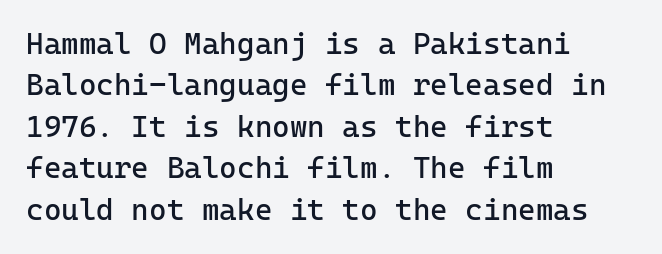
Q: Is the text bold? A: No.
Q: Is the text italic (slanted)? A: No, it is upright.
Q: Is the typeface a serif or a sans-serif typeface? A: Sans-serif.
Q: Is the text underlined? A: No.
Q: How is the paragraph aligned? A: Left-aligned.
Q: Is the spacing between letters normal or unusually wide? A: Normal.
Q: Is the spacing between lines tight, normal or loose? A: Normal.
Q: Width (condensed, normal, or wide)? A: Normal.
Q: Stroke contrast? A: Low.
Q: x-height? A: Medium.
